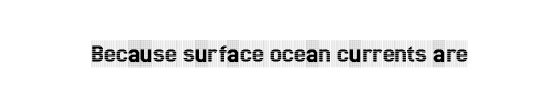
{"italic": "no", "underline": "no", "letter_spacing": "normal", "letter_spacing_em": 0.0, "glyph_px": 27}
